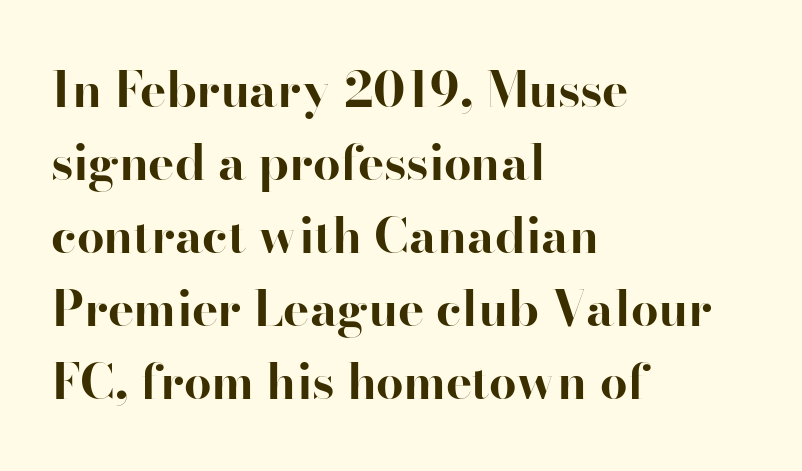
The image shows 49 px bold serif type, upright; set left-aligned, normal line spacing (1.49x), normal letter spacing, not underlined; high stroke contrast and a small x-height.
